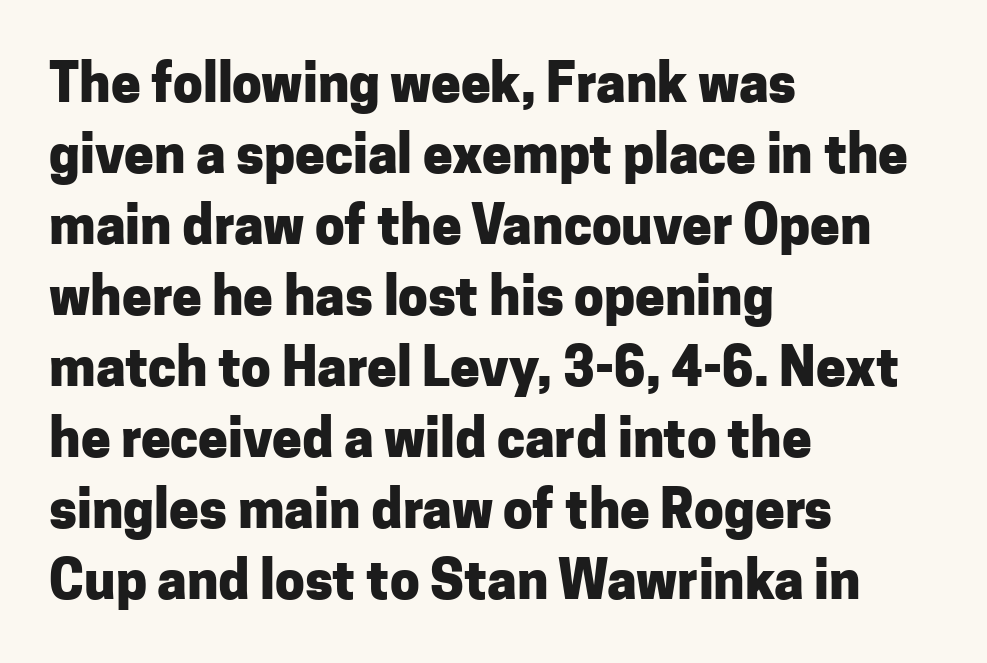
Q: Is the text bold? A: Yes.
Q: Is the text italic (slanted)? A: No, it is upright.
Q: Is the typeface a serif or a sans-serif typeface? A: Sans-serif.
Q: Is the text underlined? A: No.
Q: How is the paragraph aligned? A: Left-aligned.
Q: Is the spacing between letters normal or unusually wide? A: Normal.
Q: Is the spacing between lines tight, normal or loose? A: Normal.
Q: Width (condensed, normal, or wide)? A: Normal.
Q: Stroke contrast? A: Low.
Q: x-height? A: Medium.
Q: Monospaced? A: No.
